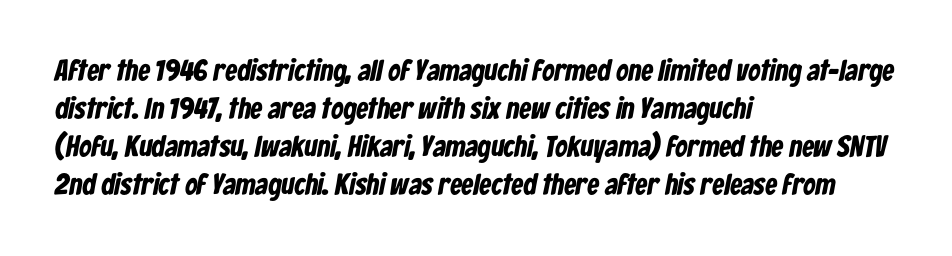
Q: Is the text bold? A: Yes.
Q: Is the typeface a serif or a sans-serif typeface? A: Sans-serif.
Q: Is the text underlined? A: No.
Q: How is the paragraph aligned? A: Left-aligned.
Q: Is the spacing between letters normal or unusually wide? A: Normal.
Q: Is the spacing between lines tight, normal or loose? A: Normal.
Q: Width (condensed, normal, or wide)? A: Condensed.
Q: Stroke contrast? A: Low.
Q: x-height? A: Medium.
Q: Monospaced? A: No.
